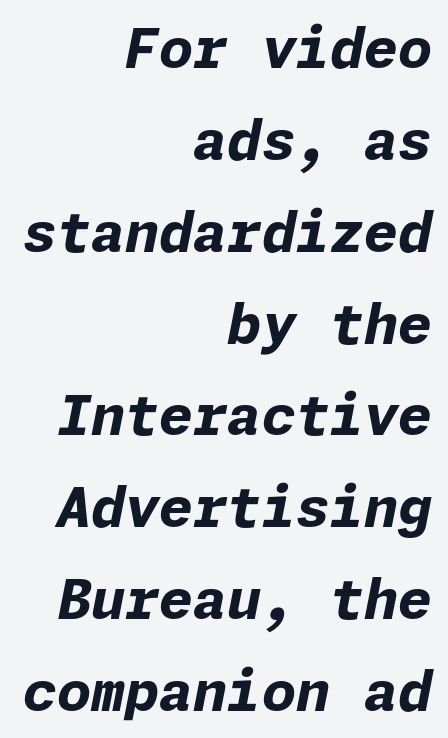
Q: Is the text bold? A: Yes.
Q: Is the text italic (slanted)? A: Yes, it leans right by about 11 degrees.
Q: Is the text underlined? A: No.
Q: How is the paragraph aligned? A: Right-aligned.
Q: Is the spacing between letters normal or unusually wide? A: Normal.
Q: Is the spacing between lines tight, normal or loose? A: Normal.
Q: Width (condensed, normal, or wide)? A: Normal.
Q: Stroke contrast? A: Low.
Q: x-height? A: Medium.
